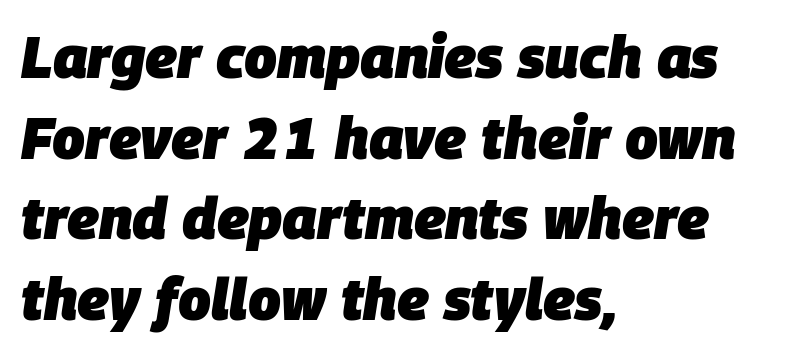
Q: Is the text bold? A: Yes.
Q: Is the text italic (slanted)? A: Yes, it leans right by about 9 degrees.
Q: Is the text underlined? A: No.
Q: How is the paragraph aligned? A: Left-aligned.
Q: Is the spacing between letters normal or unusually wide? A: Normal.
Q: Is the spacing between lines tight, normal or loose? A: Normal.
Q: Width (condensed, normal, or wide)? A: Normal.
Q: Stroke contrast? A: Low.
Q: x-height? A: Large.
Q: Monospaced? A: No.
